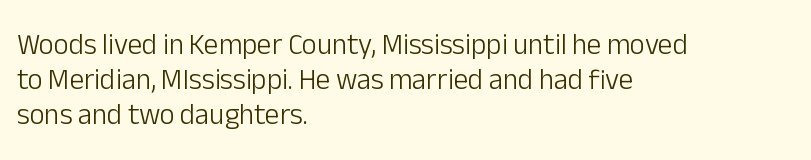
{"serif": "no", "italic": "no", "bold": "no", "weight": "light", "width": "normal", "stroke_contrast": "low", "x_height": "medium", "monospaced": "no", "underline": "no", "align": "left", "line_spacing_ratio": 1.21, "letter_spacing": "normal", "letter_spacing_em": 0.0, "glyph_px": 29}
